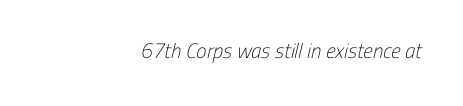
Which margin do the lines hug? The right one — the left edge is uneven. Weight: not bold — regular or lighter. Descenders are the only things crossing below the line. Each word holds together tightly as a unit, with standard inter-letter gaps.
